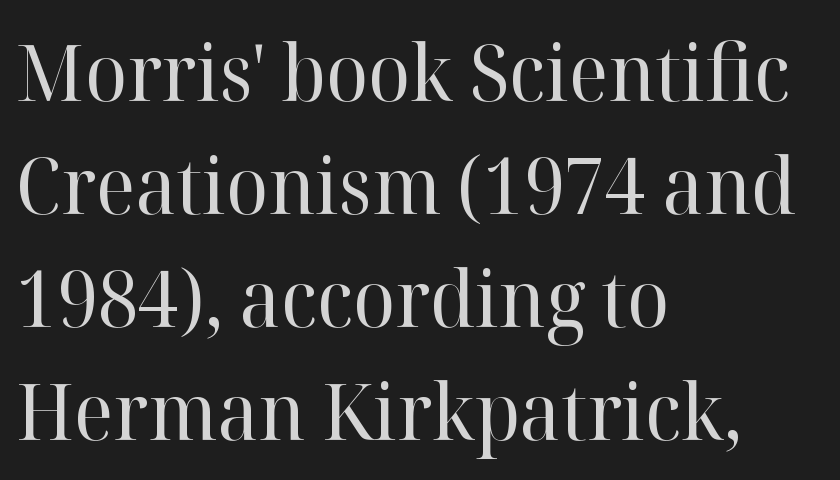
Q: Is the text bold? A: No.
Q: Is the text italic (slanted)? A: No, it is upright.
Q: Is the typeface a serif or a sans-serif typeface? A: Serif.
Q: Is the text underlined? A: No.
Q: How is the paragraph aligned? A: Left-aligned.
Q: Is the spacing between letters normal or unusually wide? A: Normal.
Q: Is the spacing between lines tight, normal or loose? A: Normal.
Q: Width (condensed, normal, or wide)? A: Normal.
Q: Stroke contrast? A: High.
Q: x-height? A: Medium.
Q: Monospaced? A: No.
